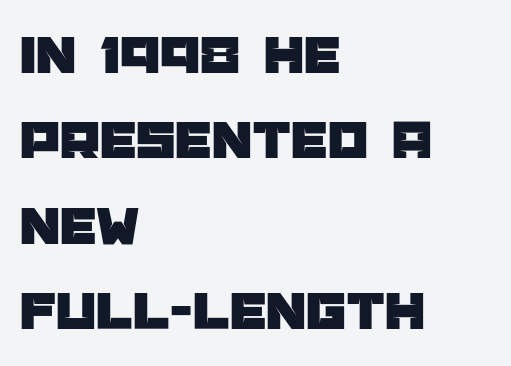
{"serif": "no", "italic": "no", "width": "normal", "stroke_contrast": "low", "x_height": "large", "monospaced": "no", "underline": "no", "align": "left", "line_spacing": "normal", "line_spacing_ratio": 1.5, "letter_spacing": "normal", "letter_spacing_em": 0.0, "glyph_px": 57}
